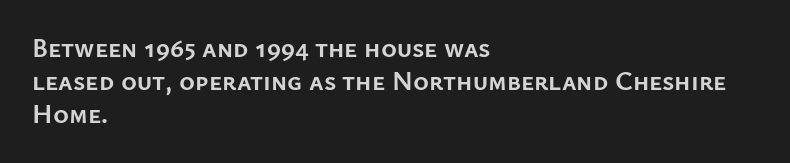
Q: Is the text bold? A: Yes.
Q: Is the text italic (slanted)? A: No, it is upright.
Q: Is the text underlined? A: No.
Q: How is the paragraph aligned? A: Left-aligned.
Q: Is the spacing between letters normal or unusually wide? A: Normal.
